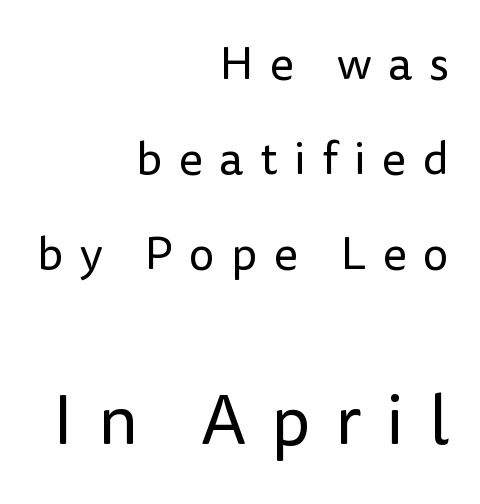
The image shows 69 px regular-weight sans-serif type, upright; set right-aligned, loose line spacing (2.07x), unusually wide letter spacing (+0.36 em), not underlined; the second (bottom) block is 1.5x larger; low stroke contrast and a medium x-height.
